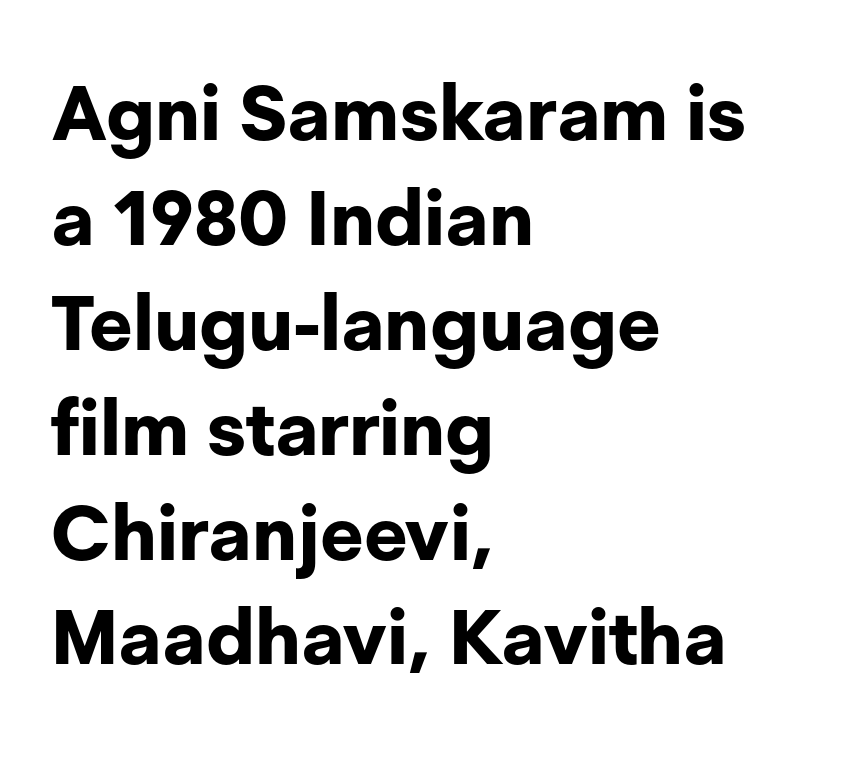
Q: Is the text bold? A: Yes.
Q: Is the text italic (slanted)? A: No, it is upright.
Q: Is the typeface a serif or a sans-serif typeface? A: Sans-serif.
Q: Is the text underlined? A: No.
Q: How is the paragraph aligned? A: Left-aligned.
Q: Is the spacing between letters normal or unusually wide? A: Normal.
Q: Is the spacing between lines tight, normal or loose? A: Normal.
Q: Width (condensed, normal, or wide)? A: Normal.
Q: Stroke contrast? A: Low.
Q: x-height? A: Medium.
Q: Monospaced? A: No.
